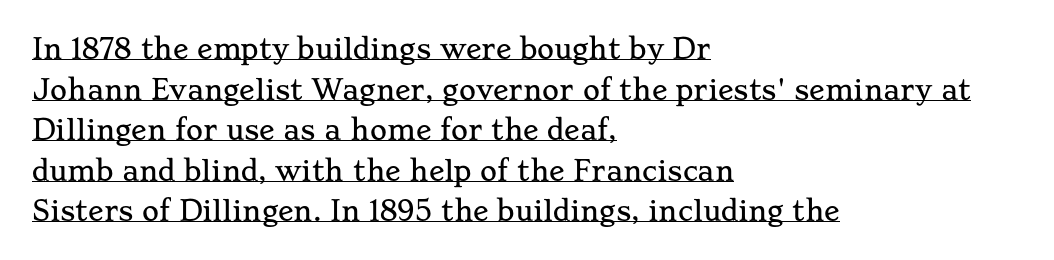
{"italic": "no", "underline": "yes", "align": "left", "line_spacing": "normal", "line_spacing_ratio": 1.56, "letter_spacing": "normal", "letter_spacing_em": 0.0, "glyph_px": 26}
